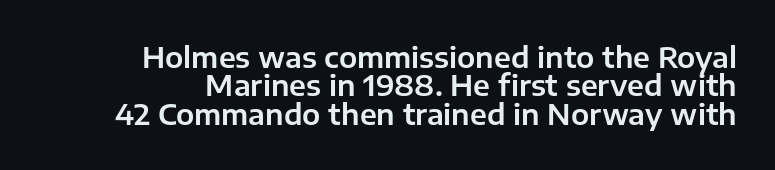
The passage shown is not underscored anywhere. Varying glyph widths throughout — classic text-font behaviour. Tightly led — the rows are bunched. Notice how the stems are strictly vertical — no italics here.
